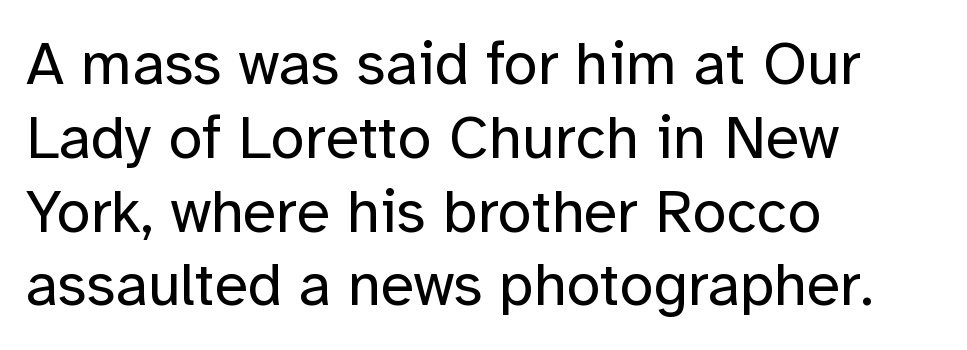
Q: Is the text bold? A: No.
Q: Is the text italic (slanted)? A: No, it is upright.
Q: Is the typeface a serif or a sans-serif typeface? A: Sans-serif.
Q: Is the text underlined? A: No.
Q: How is the paragraph aligned? A: Left-aligned.
Q: Is the spacing between letters normal or unusually wide? A: Normal.
Q: Width (condensed, normal, or wide)? A: Normal.
Q: Stroke contrast? A: Low.
Q: x-height? A: Medium.
Q: Monospaced? A: No.
